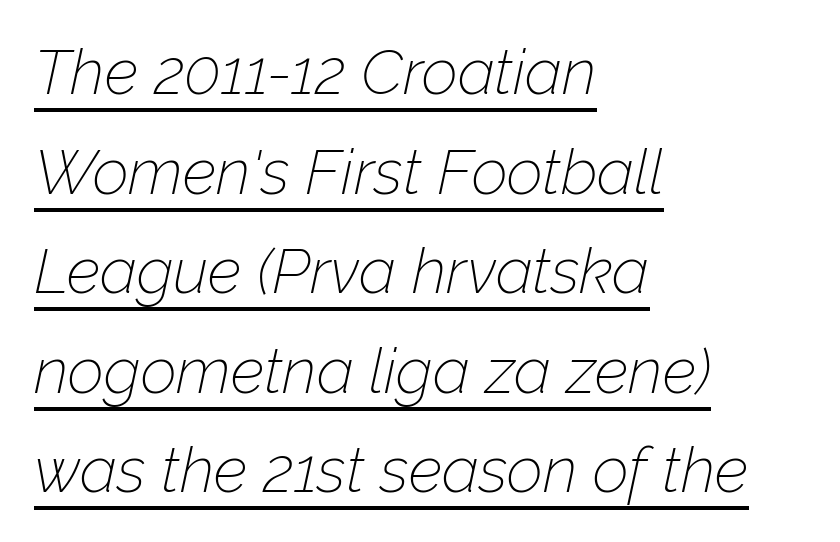
{"italic": "yes", "lean": "right", "slant_degrees": 12, "bold": "no", "weight": "thin", "width": "normal", "stroke_contrast": "low", "x_height": "medium", "monospaced": "no", "underline": "yes", "align": "left", "line_spacing": "normal", "line_spacing_ratio": 1.58, "letter_spacing": "normal", "letter_spacing_em": 0.0, "glyph_px": 63}
